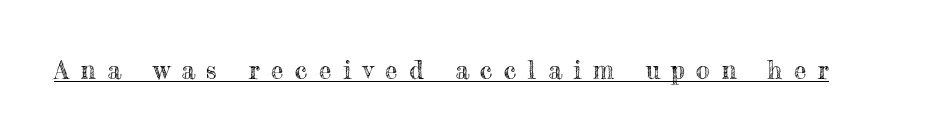
{"italic": "no", "underline": "yes", "letter_spacing": "wide", "letter_spacing_em": 0.46, "glyph_px": 25}
